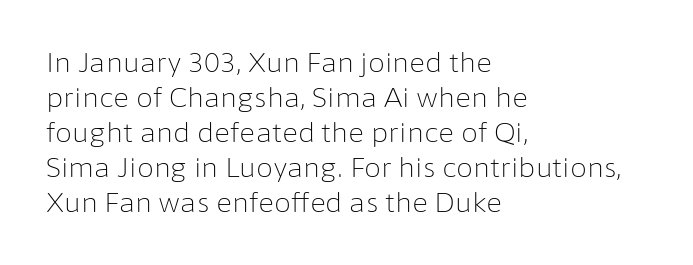
Q: Is the text bold? A: No.
Q: Is the text italic (slanted)? A: No, it is upright.
Q: Is the text underlined? A: No.
Q: How is the paragraph aligned? A: Left-aligned.
Q: Is the spacing between letters normal or unusually wide? A: Normal.
Q: Is the spacing between lines tight, normal or loose? A: Normal.
